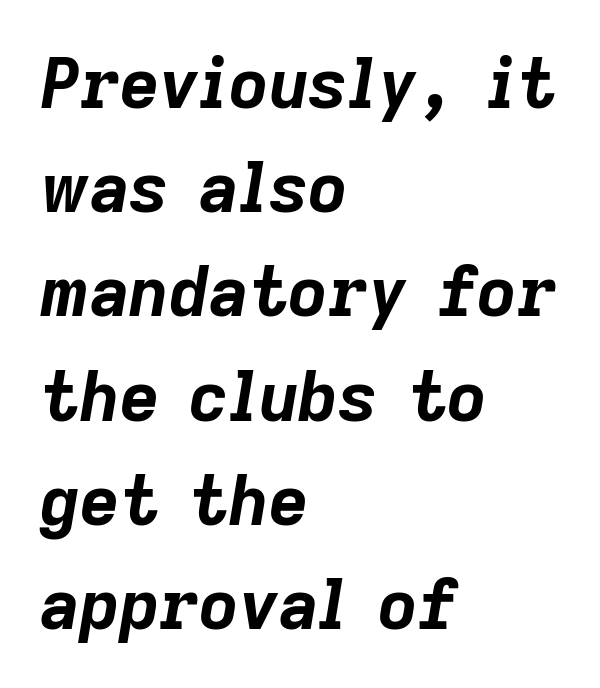
This rendering uses left alignment, leaving the right contour irregular. Glyph-to-glyph distance matches everyday printed text. The face used here has a pronounced slope to its letters. The face used here is proportionally spaced, like ordinary book or web type. Underlining? Definitely not there.
